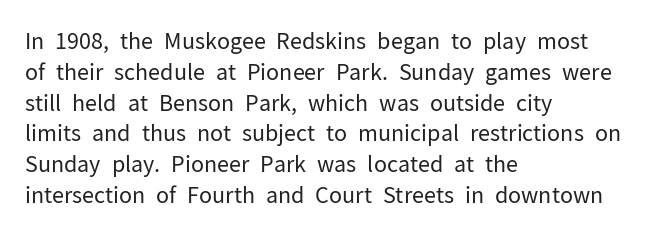
Q: Is the text bold? A: No.
Q: Is the text italic (slanted)? A: No, it is upright.
Q: Is the text underlined? A: No.
Q: How is the paragraph aligned? A: Left-aligned.
Q: Is the spacing between letters normal or unusually wide? A: Normal.
Q: Is the spacing between lines tight, normal or loose? A: Normal.
